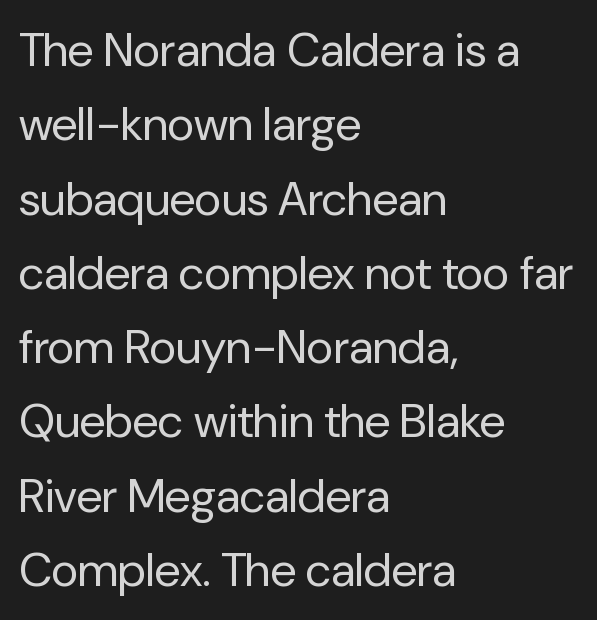
Q: Is the text bold? A: No.
Q: Is the text italic (slanted)? A: No, it is upright.
Q: Is the typeface a serif or a sans-serif typeface? A: Sans-serif.
Q: Is the text underlined? A: No.
Q: How is the paragraph aligned? A: Left-aligned.
Q: Is the spacing between letters normal or unusually wide? A: Normal.
Q: Is the spacing between lines tight, normal or loose? A: Normal.
Q: Width (condensed, normal, or wide)? A: Normal.
Q: Stroke contrast? A: Low.
Q: x-height? A: Medium.
Q: Monospaced? A: No.
